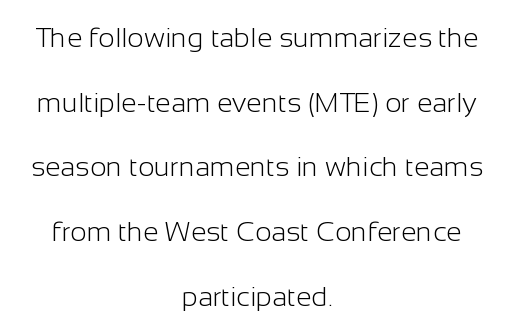
Q: Is the text bold? A: No.
Q: Is the text italic (slanted)? A: No, it is upright.
Q: Is the typeface a serif or a sans-serif typeface? A: Sans-serif.
Q: Is the text underlined? A: No.
Q: How is the paragraph aligned? A: Centered.
Q: Is the spacing between letters normal or unusually wide? A: Normal.
Q: Is the spacing between lines tight, normal or loose? A: Loose.
Q: Width (condensed, normal, or wide)? A: Normal.
Q: Stroke contrast? A: Low.
Q: x-height? A: Medium.
Q: Monospaced? A: No.
